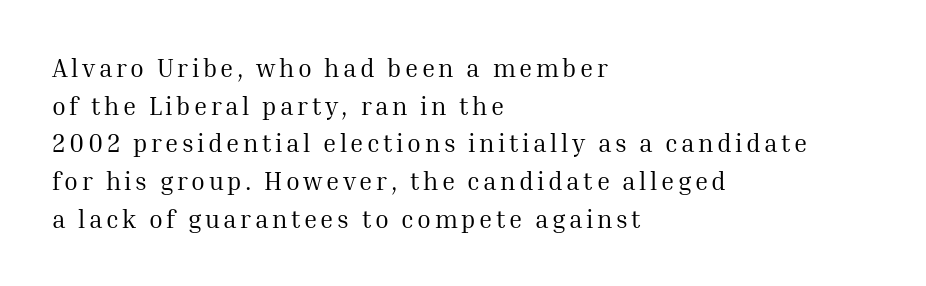
{"italic": "no", "bold": "no", "underline": "no", "align": "left", "line_spacing": "normal", "line_spacing_ratio": 1.51, "glyph_px": 25}
